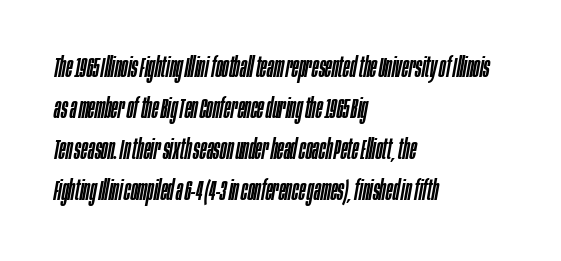
Q: Is the text italic (slanted)? A: Yes, it leans right by about 10 degrees.
Q: Is the text underlined? A: No.
Q: How is the paragraph aligned? A: Left-aligned.
Q: Is the spacing between letters normal or unusually wide? A: Normal.
Q: Is the spacing between lines tight, normal or loose? A: Normal.
Q: Width (condensed, normal, or wide)? A: Condensed.
Q: Stroke contrast? A: Low.
Q: x-height? A: Large.
Q: Monospaced? A: No.
